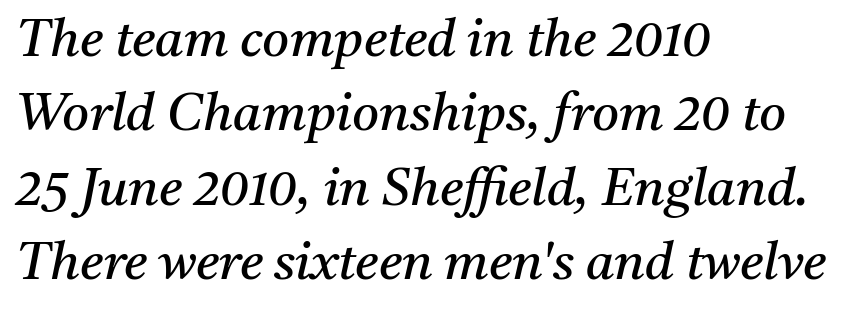
Q: Is the text bold? A: No.
Q: Is the text italic (slanted)? A: Yes, it leans right by about 11 degrees.
Q: Is the typeface a serif or a sans-serif typeface? A: Serif.
Q: Is the text underlined? A: No.
Q: How is the paragraph aligned? A: Left-aligned.
Q: Is the spacing between letters normal or unusually wide? A: Normal.
Q: Is the spacing between lines tight, normal or loose? A: Normal.
Q: Width (condensed, normal, or wide)? A: Normal.
Q: Stroke contrast? A: Medium.
Q: x-height? A: Medium.
Q: Monospaced? A: No.
